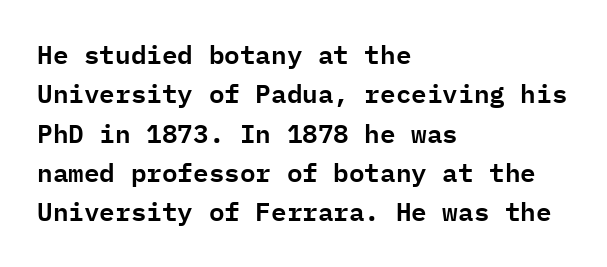
{"italic": "no", "underline": "no", "align": "left", "line_spacing": "normal", "line_spacing_ratio": 1.51, "letter_spacing": "normal", "letter_spacing_em": 0.0, "glyph_px": 26}
